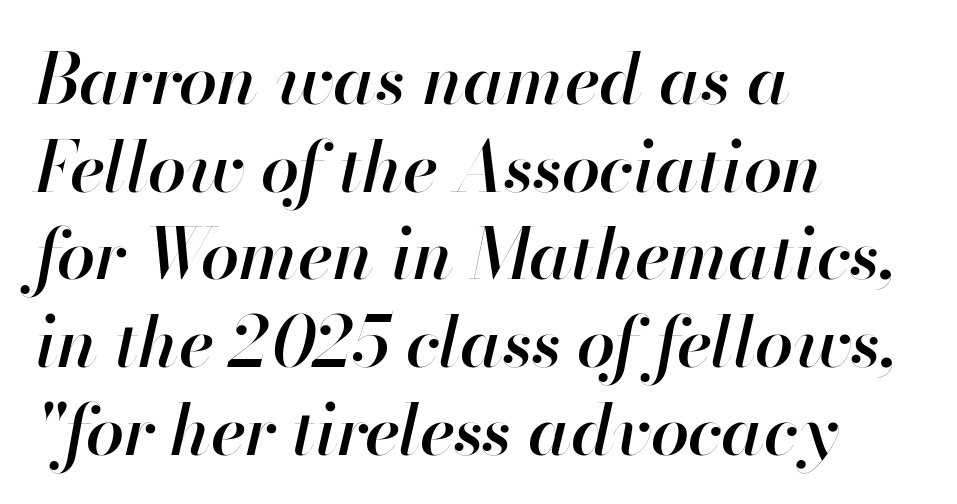
{"italic": "yes", "lean": "right", "slant_degrees": 13, "bold": "semi", "weight": "semibold", "width": "normal", "stroke_contrast": "high", "x_height": "small", "monospaced": "no", "underline": "no", "align": "left", "line_spacing": "normal", "line_spacing_ratio": 1.27, "letter_spacing": "normal", "letter_spacing_em": 0.0, "glyph_px": 69}
